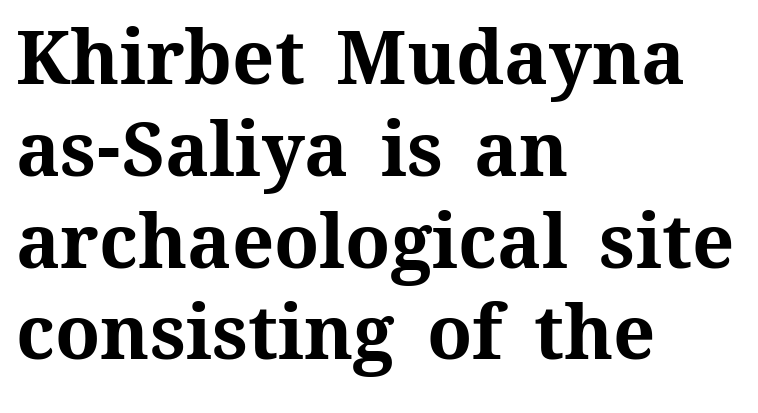
{"italic": "no", "bold": "yes", "weight": "bold", "width": "normal", "stroke_contrast": "medium", "x_height": "medium", "monospaced": "no", "underline": "no", "align": "left", "line_spacing_ratio": 1.24, "letter_spacing": "normal", "letter_spacing_em": 0.0, "glyph_px": 74}
